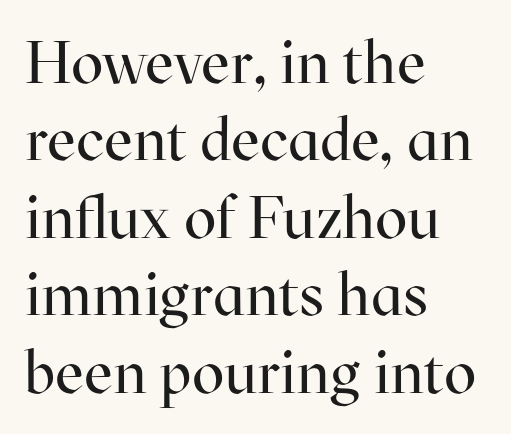
The image shows 60 px regular-weight serif type, upright; set left-aligned, normal line spacing (1.29x), normal letter spacing, not underlined; high stroke contrast and a medium x-height.
